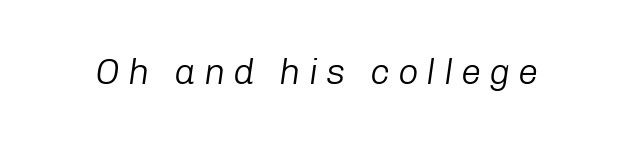
Q: Is the text bold? A: No.
Q: Is the text italic (slanted)? A: Yes, it leans right by about 8 degrees.
Q: Is the text underlined? A: No.
Q: Is the spacing between letters normal or unusually wide? A: Unusually wide.
Q: Width (condensed, normal, or wide)? A: Normal.
Q: Stroke contrast? A: Low.
Q: x-height? A: Medium.
Q: Monospaced? A: No.
